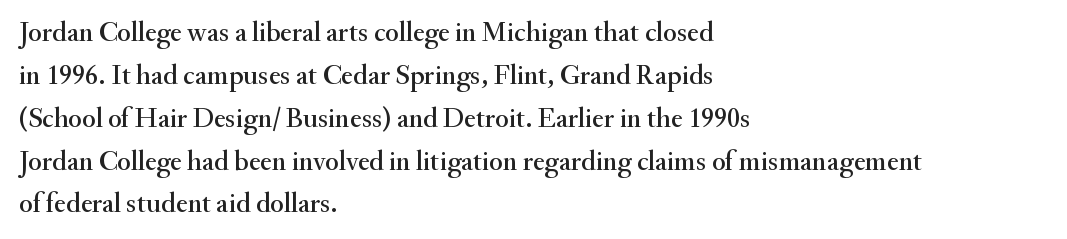
{"serif": "yes", "italic": "no", "width": "normal", "stroke_contrast": "medium", "x_height": "small", "monospaced": "no", "underline": "no", "align": "left", "line_spacing": "normal", "line_spacing_ratio": 1.53, "letter_spacing": "normal", "letter_spacing_em": 0.0, "glyph_px": 28}
